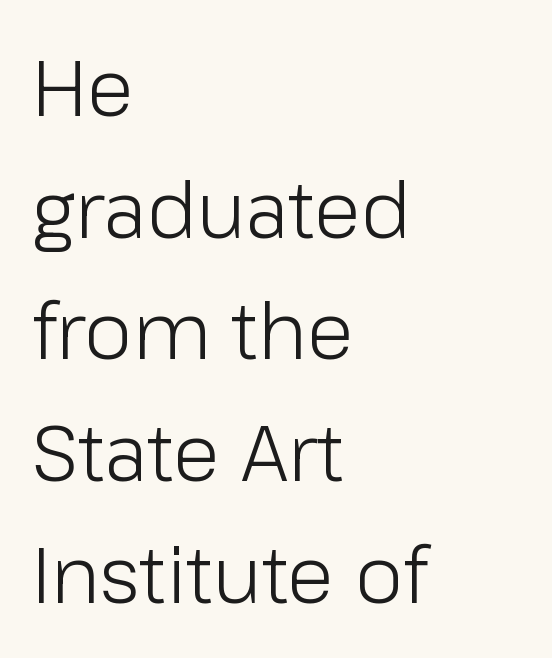
Q: Is the text bold? A: No.
Q: Is the text italic (slanted)? A: No, it is upright.
Q: Is the typeface a serif or a sans-serif typeface? A: Sans-serif.
Q: Is the text underlined? A: No.
Q: How is the paragraph aligned? A: Left-aligned.
Q: Is the spacing between letters normal or unusually wide? A: Normal.
Q: Is the spacing between lines tight, normal or loose? A: Normal.
Q: Width (condensed, normal, or wide)? A: Normal.
Q: Stroke contrast? A: Low.
Q: x-height? A: Medium.
Q: Monospaced? A: No.
